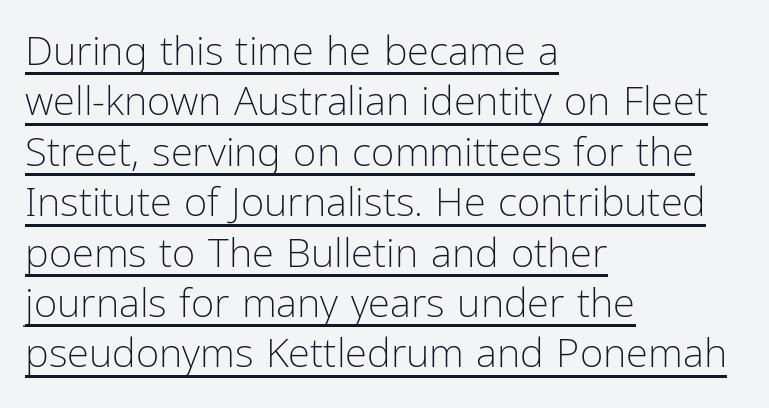
Q: Is the text bold? A: No.
Q: Is the text italic (slanted)? A: No, it is upright.
Q: Is the typeface a serif or a sans-serif typeface? A: Sans-serif.
Q: Is the text underlined? A: Yes.
Q: How is the paragraph aligned? A: Left-aligned.
Q: Is the spacing between letters normal or unusually wide? A: Normal.
Q: Is the spacing between lines tight, normal or loose? A: Normal.
Q: Width (condensed, normal, or wide)? A: Condensed.
Q: Stroke contrast? A: Low.
Q: x-height? A: Medium.
Q: Monospaced? A: No.
